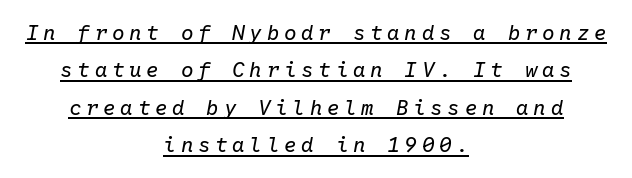
The image shows 21 px text type, italic (leaning right); set centered, line spacing 1.78x, unusually wide letter spacing (+0.22 em), underlined.
